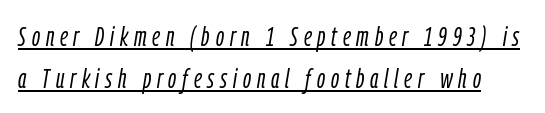
The font's italic variant was chosen for this text. Vertical stems look standard width or narrower in stroke. You could not count columns in this text — the font is proportionally spaced. The rendering uses a moderate line-height, typical for paragraphs. The rendering inserts visible extra space after every character.
